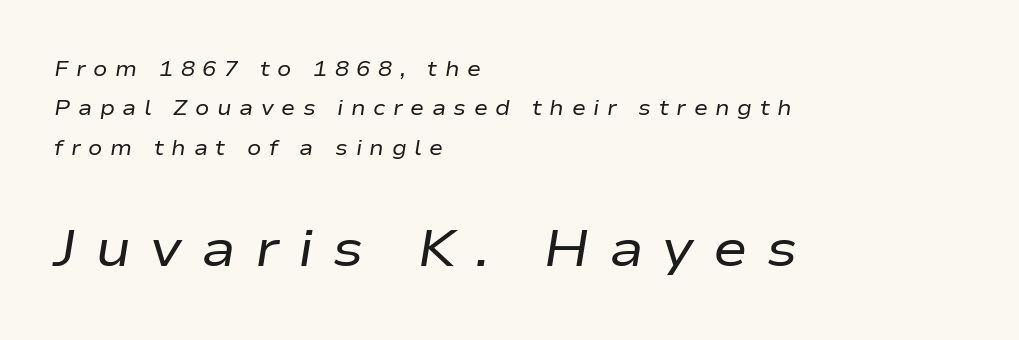
The image shows 52 px regular-weight, wide type, italic (leaning right); set left-aligned, line spacing 1.87x, unusually wide letter spacing (+0.36 em), not underlined; the second (bottom) block is 2.48x larger; low stroke contrast and a medium x-height.
